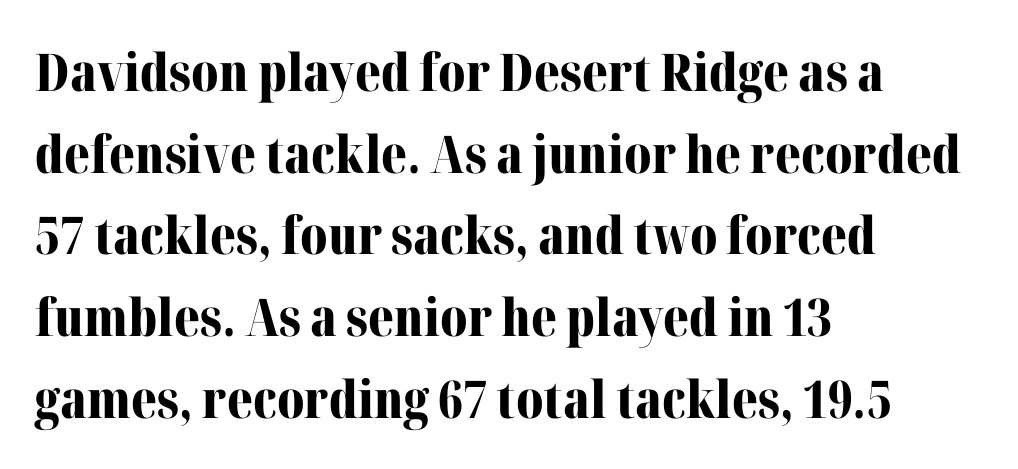
The image shows 52 px bold serif type, upright; set left-aligned, normal line spacing (1.57x), normal letter spacing, not underlined; medium stroke contrast and a medium x-height.
